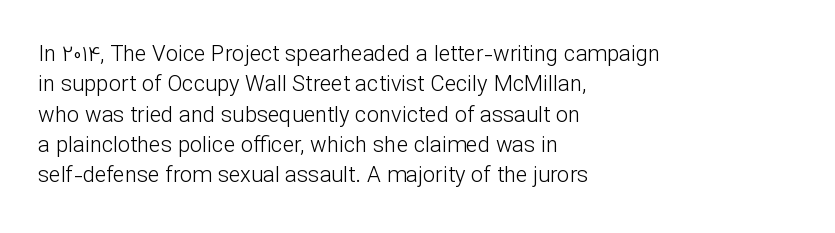
A quiet, ordinary-to-light weight characterises the typeface. The text block is weighted toward the left margin, trailing off unevenly rightward. This rendering leaves character spacing at its baseline value. Characters remain perfectly vertical along every line. The strip under each line holds only bare page.
